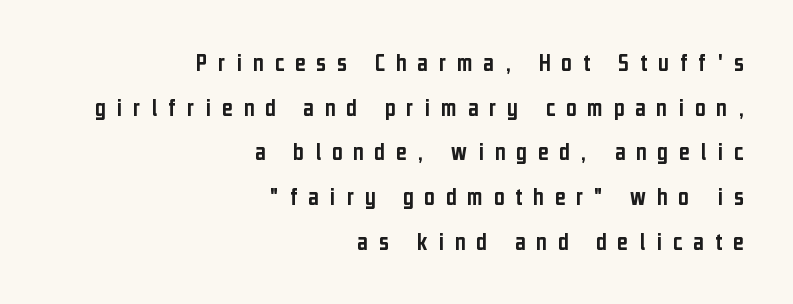
Q: Is the text italic (slanted)? A: No, it is upright.
Q: Is the text underlined? A: No.
Q: How is the paragraph aligned? A: Right-aligned.
Q: Is the spacing between letters normal or unusually wide? A: Unusually wide.
